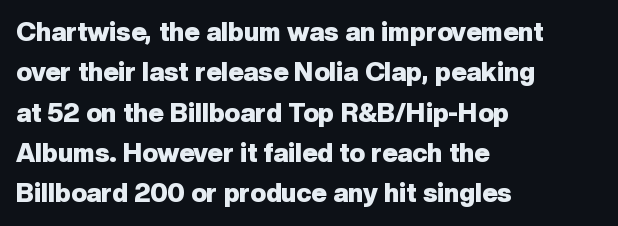
A classic flush-left, rag-right setting is used for this passage. Rows of type keep a routine distance in the vertical direction. Descenders are the only things crossing below the line. The strokes are fattened all the way to bold. Tracking value appears to be zero — textbook default spacing.
